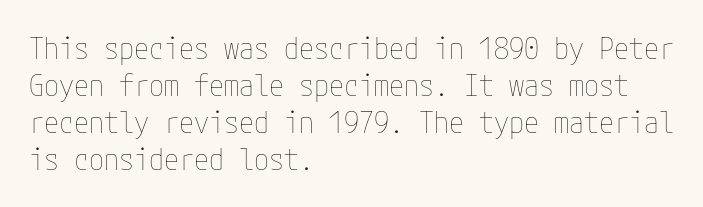
{"italic": "no", "bold": "no", "weight": "thin", "width": "condensed", "stroke_contrast": "low", "x_height": "medium", "underline": "no", "align": "left", "line_spacing_ratio": 1.23, "letter_spacing": "normal", "letter_spacing_em": 0.0, "glyph_px": 30}
